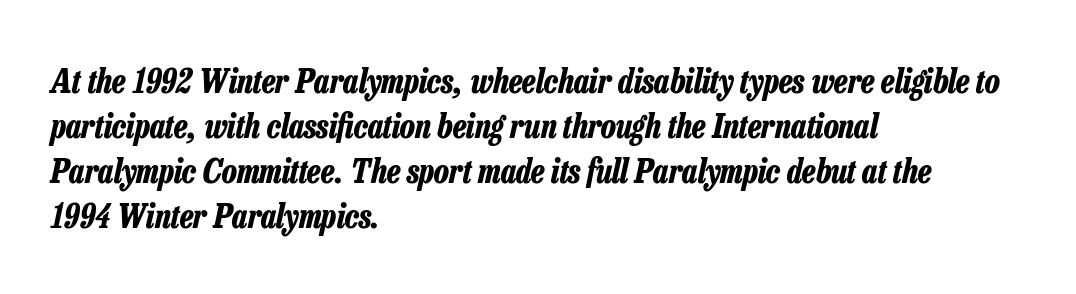
Q: Is the text bold? A: Yes.
Q: Is the text italic (slanted)? A: Yes, it leans right by about 13 degrees.
Q: Is the text underlined? A: No.
Q: How is the paragraph aligned? A: Left-aligned.
Q: Is the spacing between letters normal or unusually wide? A: Normal.
Q: Is the spacing between lines tight, normal or loose? A: Normal.
Q: Width (condensed, normal, or wide)? A: Condensed.
Q: Stroke contrast? A: Low.
Q: x-height? A: Medium.
Q: Monospaced? A: No.
